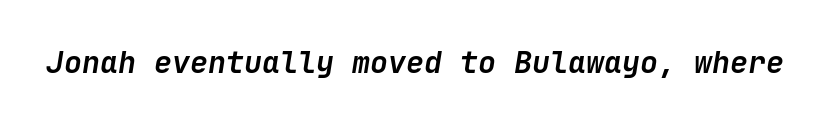
Descenders hang freely into open space. On the weight axis this lands at bold, roughly 700. Each word holds together tightly as a unit, with standard inter-letter gaps. Characters are canted at an angle relative to the baseline's perpendicular.
